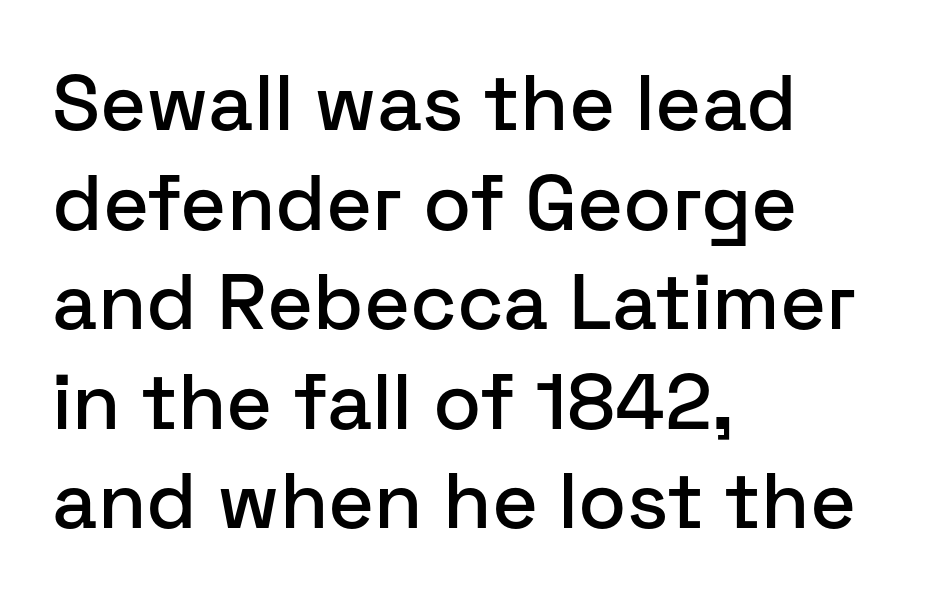
Tall strokes in this sample are plumb rather than angled. This sample keeps an unexceptional amount of space between lines. Lines of text with bare space underneath. Each letter's strokes conclude bluntly, with no projecting serifs.
